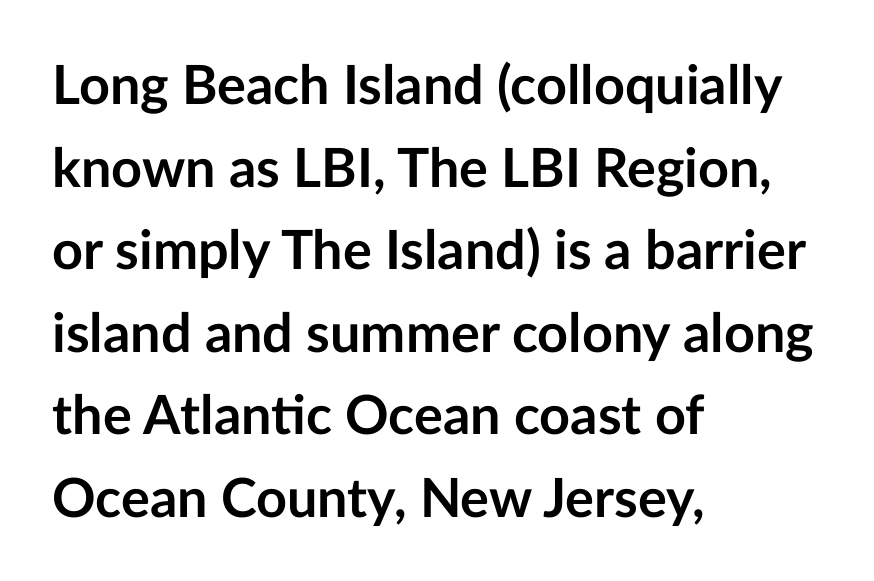
{"serif": "no", "italic": "no", "bold": "yes", "weight": "semibold", "width": "normal", "stroke_contrast": "low", "x_height": "medium", "monospaced": "no", "underline": "no", "align": "left", "line_spacing": "normal", "line_spacing_ratio": 1.53, "letter_spacing": "normal", "letter_spacing_em": 0.0, "glyph_px": 54}
